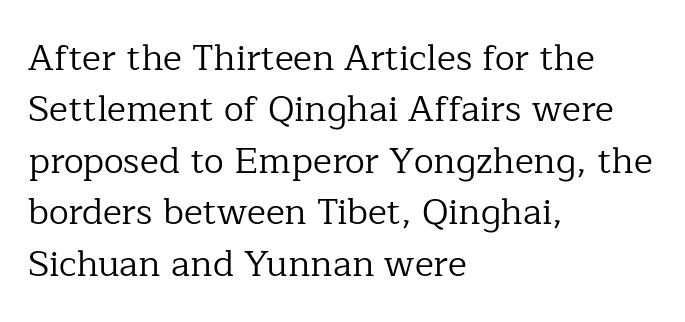
Underline: absent. Posture: vertical. The rag falls on the right side of this text block. Bold? No — there's no thickening of the strokes. The line-height multiplier appears to be the usual default.
